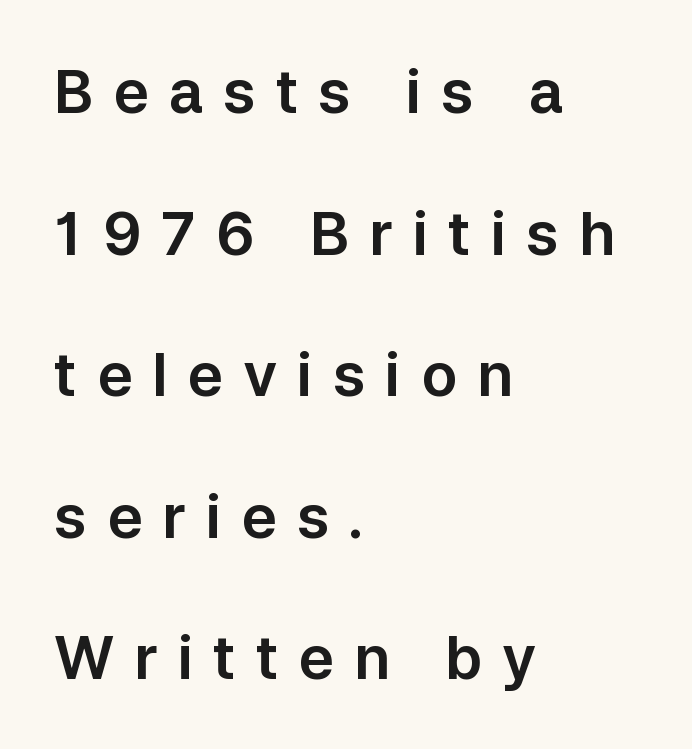
Q: Is the text italic (slanted)? A: No, it is upright.
Q: Is the typeface a serif or a sans-serif typeface? A: Sans-serif.
Q: Is the text underlined? A: No.
Q: How is the paragraph aligned? A: Left-aligned.
Q: Is the spacing between letters normal or unusually wide? A: Unusually wide.
Q: Is the spacing between lines tight, normal or loose? A: Loose.
Q: Width (condensed, normal, or wide)? A: Normal.
Q: Stroke contrast? A: Low.
Q: x-height? A: Medium.
Q: Monospaced? A: No.
